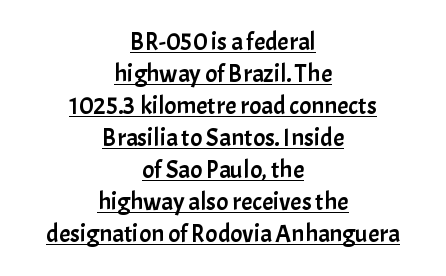
{"italic": "no", "underline": "yes", "align": "center", "line_spacing": "normal", "line_spacing_ratio": 1.28, "letter_spacing": "normal", "letter_spacing_em": 0.0, "glyph_px": 25}
